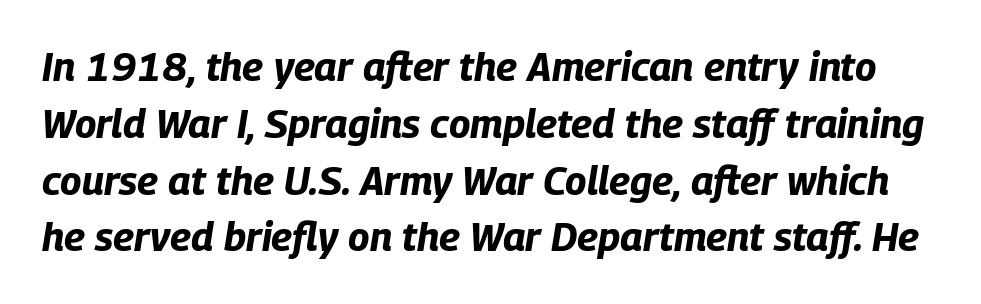
The rendering uses a moderate line-height, typical for paragraphs. Character widths vary here, with narrow letters taking less room than wide ones. The baseline area is clear. Inter-character spacing is left at the font's built-in metrics. Heft: maximum for text — a bold. A typesetter would mark this as italic.
